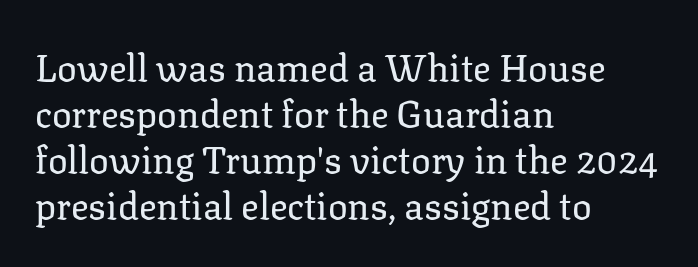
Q: Is the text bold? A: No.
Q: Is the text italic (slanted)? A: No, it is upright.
Q: Is the typeface a serif or a sans-serif typeface? A: Serif.
Q: Is the text underlined? A: No.
Q: How is the paragraph aligned? A: Left-aligned.
Q: Is the spacing between letters normal or unusually wide? A: Normal.
Q: Width (condensed, normal, or wide)? A: Normal.
Q: Stroke contrast? A: Low.
Q: x-height? A: Medium.
Q: Monospaced? A: No.
